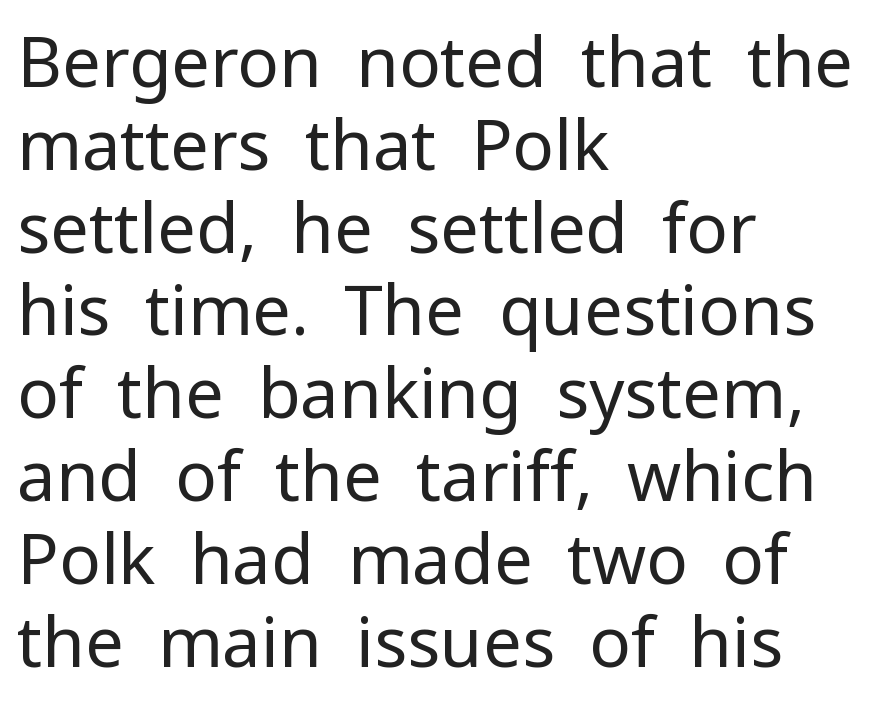
The image shows 69 px regular-weight sans-serif type, upright; set left-aligned, line spacing 1.2x, normal letter spacing, not underlined; low stroke contrast and a medium x-height.
